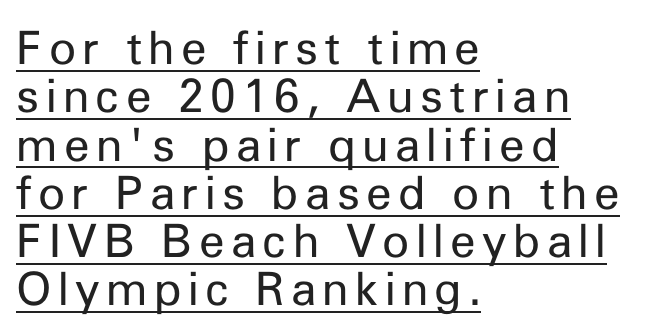
The specimen reads as upright at a glance. Glance below the letters and you will spot a drawn line. Nope, no serifs anywhere on these letters. Character widths vary here, with narrow letters taking less room than wide ones. Each new line begins almost immediately beneath the previous one. No letter is thick-stroked: the sample isn't bold.
